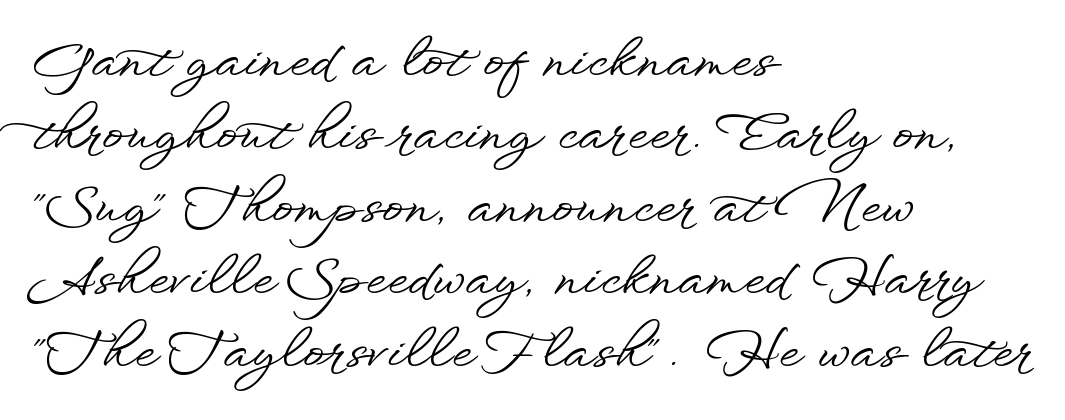
Q: Is the text italic (slanted)? A: Yes.
Q: Is the typeface a serif or a sans-serif typeface? A: Sans-serif.
Q: Is the text underlined? A: No.
Q: How is the paragraph aligned? A: Left-aligned.
Q: Is the spacing between letters normal or unusually wide? A: Normal.
Q: Is the spacing between lines tight, normal or loose? A: Normal.
Q: Width (condensed, normal, or wide)? A: Wide.
Q: Stroke contrast? A: Low.
Q: x-height? A: Small.
Q: Monospaced? A: No.
